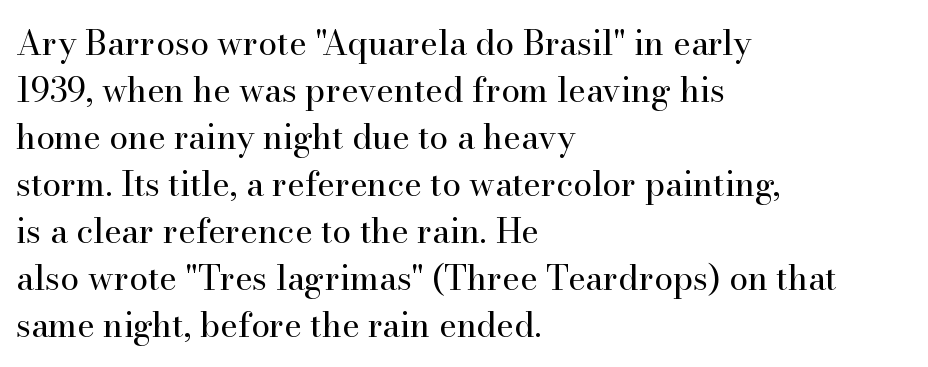
Glance below the letters and you will spot only blank space. The letters advance in unequal steps, a hallmark of proportional type. The specimen reads as upright at a glance. On a weight scale, this lands at 450 or below. One glance says typical: line gaps are just what's usual. The face used here is rendered with its standard letterfit.
